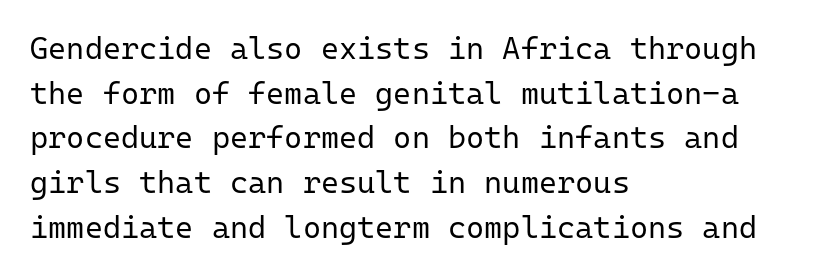
{"serif": "no", "italic": "no", "bold": "no", "weight": "regular", "width": "normal", "stroke_contrast": "low", "x_height": "medium", "monospaced": "yes", "underline": "no", "align": "left", "line_spacing": "normal", "line_spacing_ratio": 1.44, "letter_spacing": "normal", "letter_spacing_em": 0.0, "glyph_px": 31}
